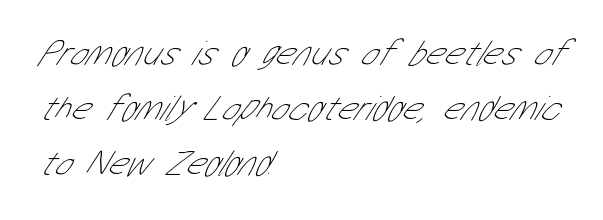
Letters rest on an invisible, unmarked baseline. Weight class: somewhere from thin through regular. What kind of face is this? One without serifs — a sans. Each letter keeps its own natural width here, so spacing adapts to shape. Does extra space separate the letters? No, they use regular spacing.
